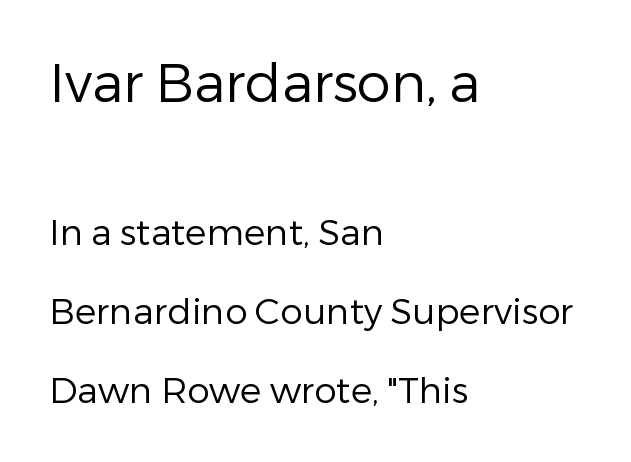
The image shows 54 px regular-weight sans-serif type, upright; set left-aligned, loose line spacing (2.19x), normal letter spacing, not underlined; the first (top) block is 1.5x larger; low stroke contrast and a medium x-height.
